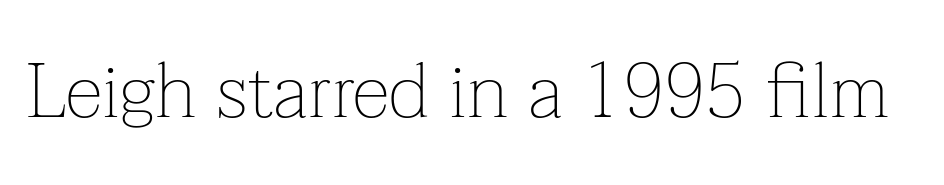
{"serif": "yes", "italic": "no", "bold": "no", "weight": "thin", "width": "normal", "stroke_contrast": "low", "x_height": "medium", "monospaced": "no", "underline": "no", "letter_spacing": "normal", "letter_spacing_em": 0.0, "glyph_px": 77}
